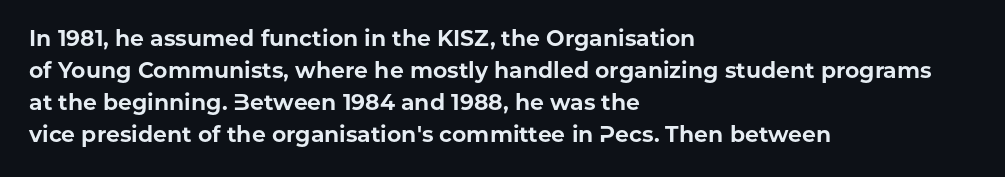
The image shows 22 px bold type, upright; set left-aligned, normal line spacing (1.46x), normal letter spacing, not underlined.
